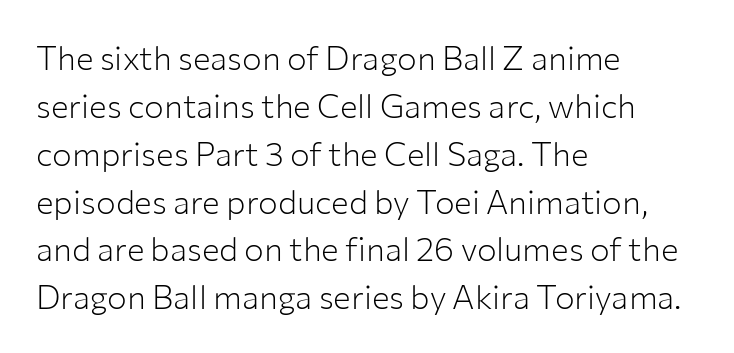
{"serif": "no", "italic": "no", "bold": "no", "weight": "light", "width": "normal", "stroke_contrast": "low", "x_height": "medium", "monospaced": "no", "underline": "no", "align": "left", "line_spacing": "normal", "line_spacing_ratio": 1.45, "letter_spacing": "normal", "letter_spacing_em": 0.0, "glyph_px": 33}
